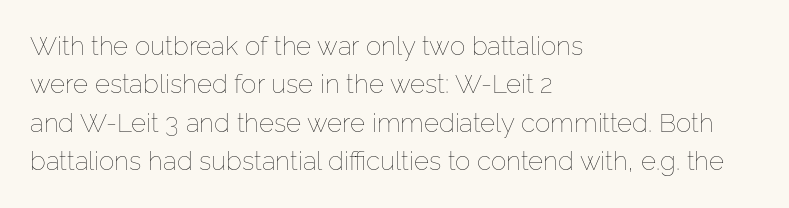
Leftover space on each line is placed entirely after the last word. The font sits on the lighter half of the weight spectrum, regular included. Here the glyphs are tracked normally, forming tight word shapes. Evenly set lines give the paragraph a standard silhouette. The area under the type is left untouched. The letters stand upright; this is a roman face.
